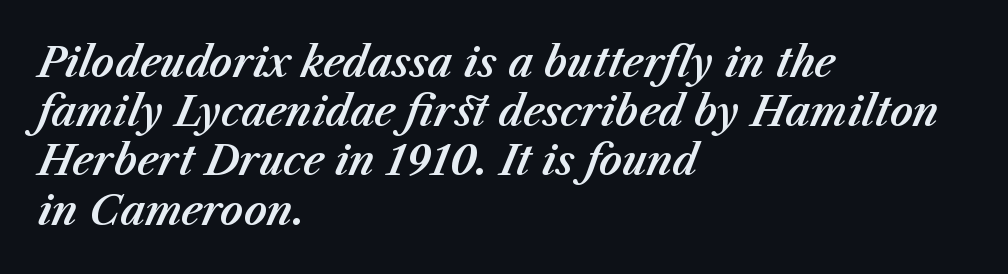
Honestly, there is no underline to notice here at all. What stands out about the letter spacing? Nothing — it is the standard amount. Tall strokes in this sample are angled rather than plumb. Looks like regular typesetting: each glyph gets only the width it needs.
